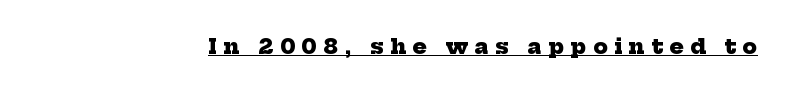
Q: Is the text bold? A: Yes.
Q: Is the text underlined? A: Yes.
Q: Is the spacing between letters normal or unusually wide? A: Unusually wide.
